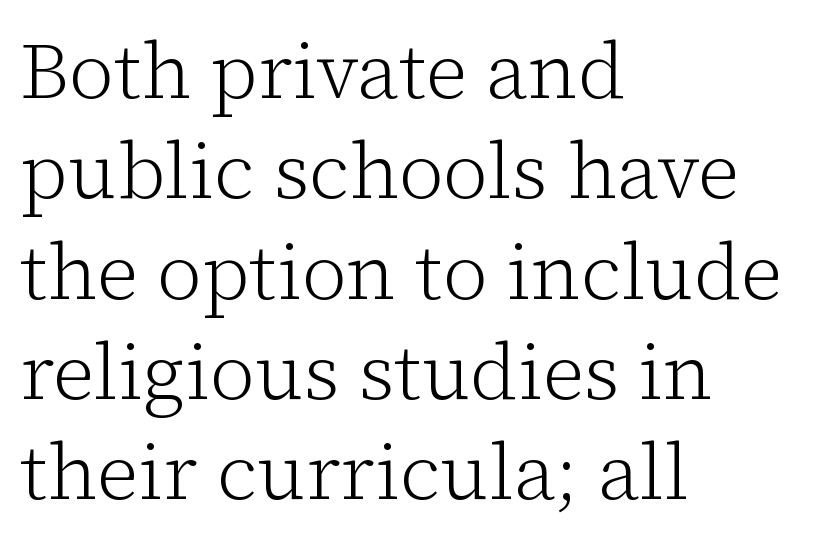
The image shows 79 px light serif type, upright; set left-aligned, normal line spacing (1.27x), normal letter spacing, not underlined; low stroke contrast and a medium x-height.
